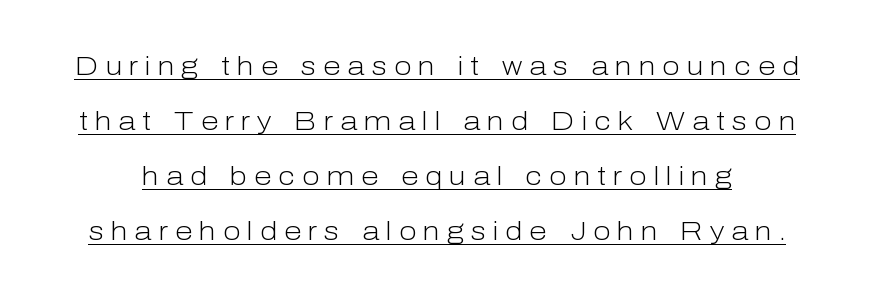
{"italic": "no", "bold": "no", "underline": "yes", "line_spacing": "loose", "line_spacing_ratio": 2.11, "letter_spacing": "wide", "letter_spacing_em": 0.26, "glyph_px": 26}
